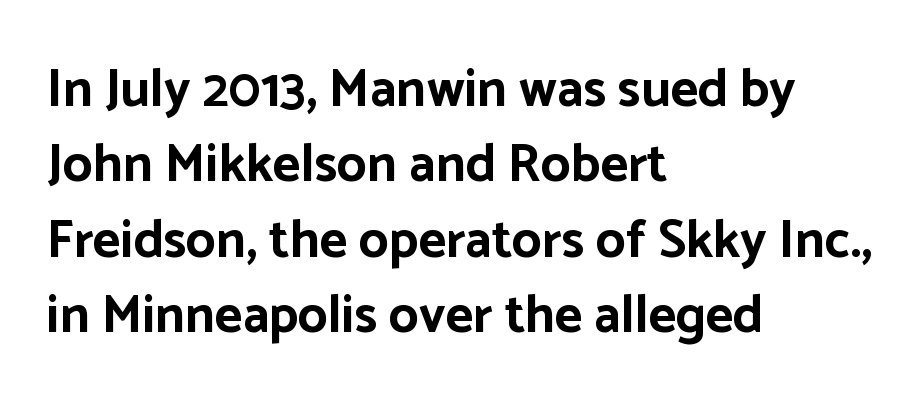
{"serif": "no", "italic": "no", "bold": "yes", "weight": "bold", "width": "normal", "stroke_contrast": "low", "x_height": "medium", "monospaced": "no", "underline": "no", "align": "left", "line_spacing": "normal", "line_spacing_ratio": 1.42, "letter_spacing": "normal", "letter_spacing_em": 0.0, "glyph_px": 53}
